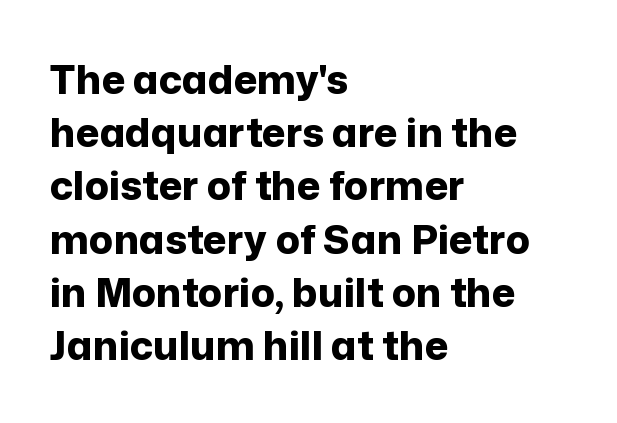
{"serif": "no", "italic": "no", "bold": "yes", "weight": "bold", "width": "normal", "stroke_contrast": "low", "x_height": "medium", "monospaced": "no", "underline": "no", "align": "left", "line_spacing": "normal", "line_spacing_ratio": 1.33, "letter_spacing": "normal", "letter_spacing_em": 0.0, "glyph_px": 40}
